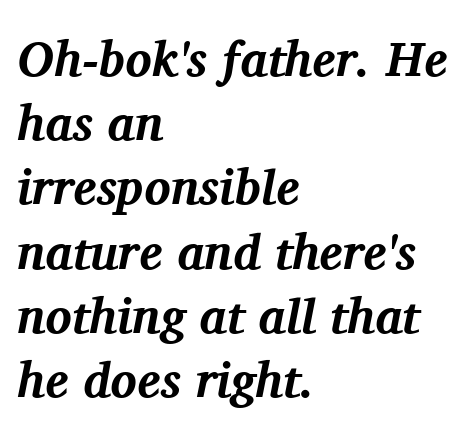
The image shows 49 px bold serif type, italic (leaning right); set left-aligned, normal line spacing (1.31x), normal letter spacing, not underlined; medium stroke contrast and a medium x-height.
